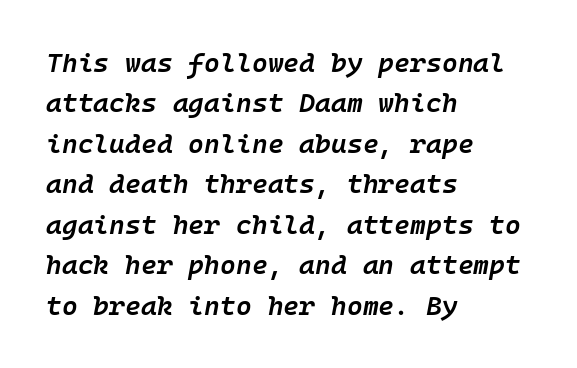
Q: Is the text bold? A: Semi-bold.
Q: Is the text italic (slanted)? A: Yes, it leans right by about 10 degrees.
Q: Is the text underlined? A: No.
Q: How is the paragraph aligned? A: Left-aligned.
Q: Is the spacing between letters normal or unusually wide? A: Normal.
Q: Is the spacing between lines tight, normal or loose? A: Normal.
